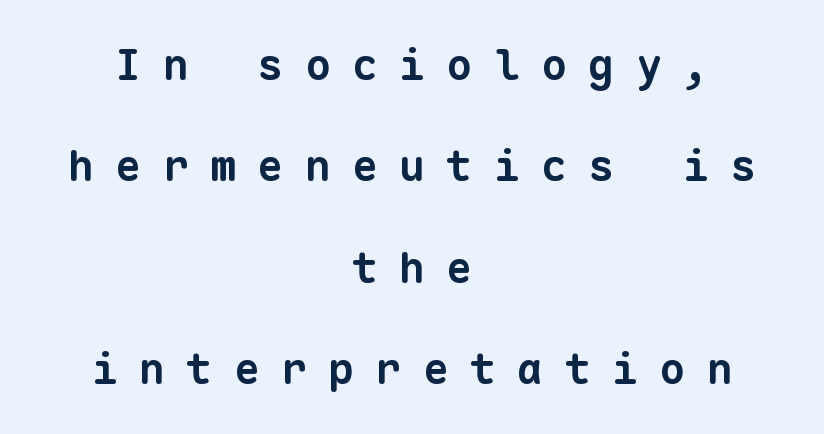
This sample uses expanded letter spacing, leaving extra air between glyphs. This sample has the even, mechanical cadence of fixed-width lettering. Pretty heavy lettering here — definitely bold. Interline gaps are noticeably wide in this sample. The face used here is a sans, in the tradition of grotesques and geometrics. The whitespace from short lines is split evenly between both sides.
